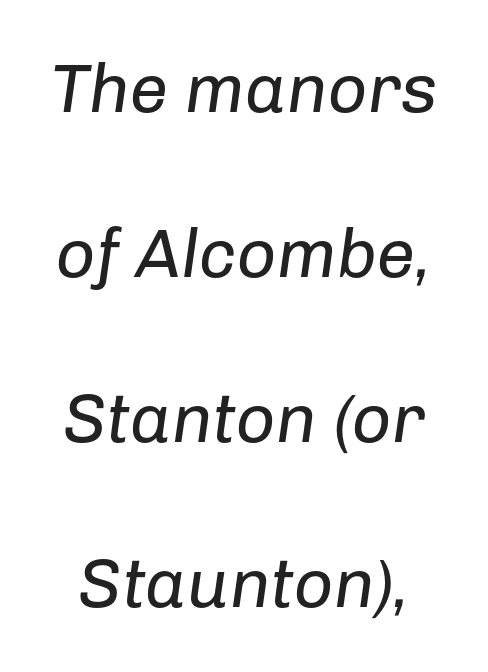
Q: Is the text bold? A: No.
Q: Is the text italic (slanted)? A: Yes, it leans right by about 8 degrees.
Q: Is the text underlined? A: No.
Q: Is the spacing between letters normal or unusually wide? A: Normal.
Q: Is the spacing between lines tight, normal or loose? A: Loose.
Q: Width (condensed, normal, or wide)? A: Normal.
Q: Stroke contrast? A: Low.
Q: x-height? A: Medium.
Q: Monospaced? A: No.
